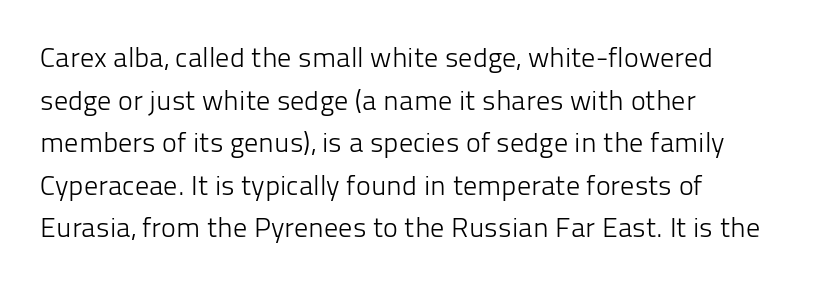
This sample is left-justified, so line endings fall wherever the words run out. The letters sit at their default tracking, neither squeezed nor spread. Do the characters align in a grid? No, the font is proportional. The line-height multiplier appears to be the usual default. Is the stroke heavy? The answer is a plain regular-or-lighter.
